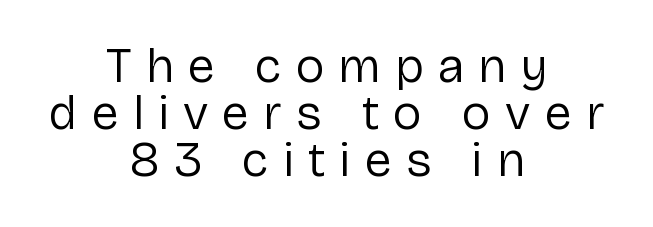
The image shows 49 px regular-weight sans-serif type, upright; set centered, tight line spacing (0.96x), unusually wide letter spacing (+0.29 em), not underlined; low stroke contrast and a medium x-height.
